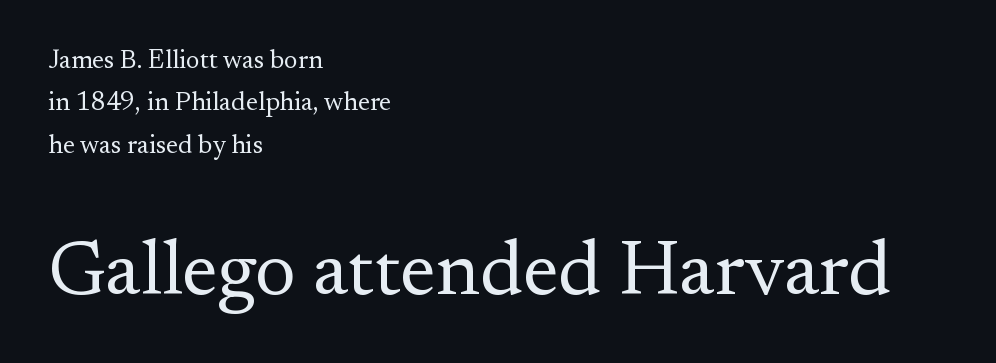
The image shows 77 px regular-weight serif type, upright; set left-aligned, normal line spacing (1.63x), normal letter spacing, not underlined; the second (bottom) block is 2.96x larger; medium stroke contrast and a small x-height.
